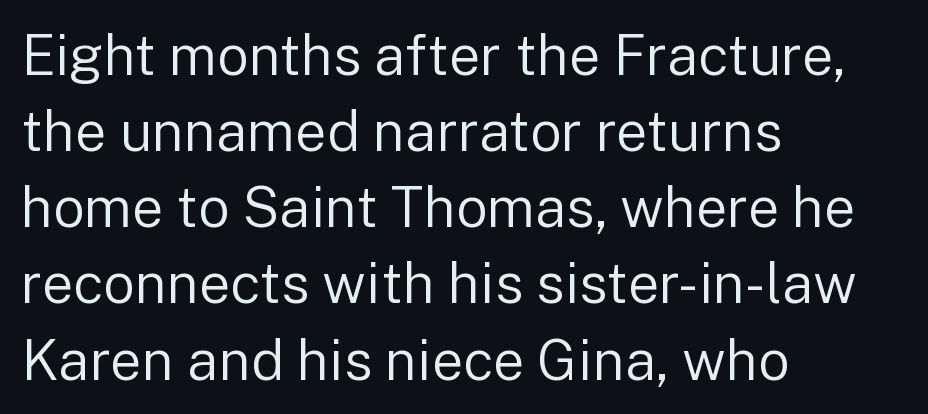
{"serif": "no", "italic": "no", "bold": "no", "weight": "regular", "width": "normal", "stroke_contrast": "low", "x_height": "medium", "monospaced": "no", "underline": "no", "align": "left", "line_spacing": "normal", "line_spacing_ratio": 1.36, "letter_spacing": "normal", "letter_spacing_em": 0.0, "glyph_px": 56}
